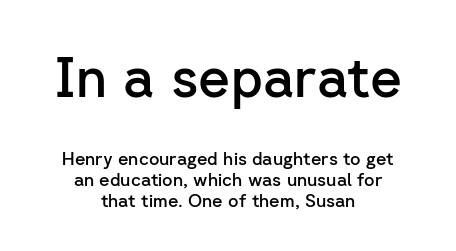
Q: Is the text bold? A: Semi-bold.
Q: Is the text italic (slanted)? A: No, it is upright.
Q: Is the typeface a serif or a sans-serif typeface? A: Sans-serif.
Q: Is the text underlined? A: No.
Q: How is the paragraph aligned? A: Centered.
Q: Is the spacing between letters normal or unusually wide? A: Normal.
Q: Which block of text is set in a larger size, the first (top) or the second (bottom)? A: The first (top) one.
Q: Width (condensed, normal, or wide)? A: Normal.
Q: Stroke contrast? A: Low.
Q: x-height? A: Medium.
Q: Monospaced? A: No.
